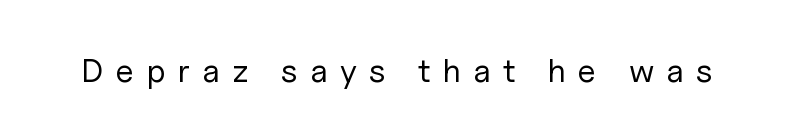
Do the characters align in a grid? No, the font is proportional. The type is letterspaced generously, with wide tracking. Decoration check: the copy has no underline. Each letter's strokes conclude bluntly, with no projecting serifs.
